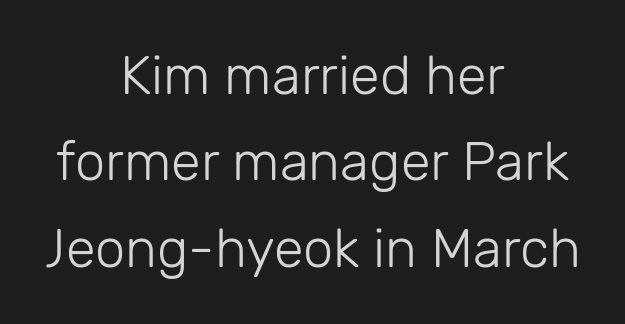
{"serif": "no", "italic": "no", "bold": "no", "weight": "light", "width": "normal", "stroke_contrast": "low", "x_height": "medium", "monospaced": "no", "underline": "no", "align": "center", "line_spacing": "normal", "line_spacing_ratio": 1.6, "letter_spacing": "normal", "letter_spacing_em": 0.0, "glyph_px": 54}
